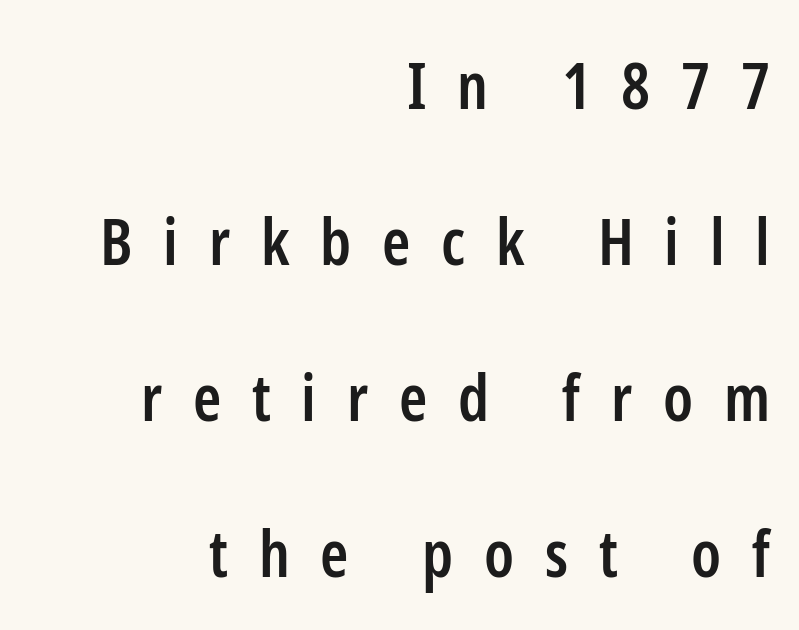
Visually the block forms a straight wall on the right and a jagged coastline on the left. Stroke terminals: plain, sans-serif. Inter-character spacing is expanded well beyond the font's built-in metrics. A typesetter would mark this as roman, not italic.
